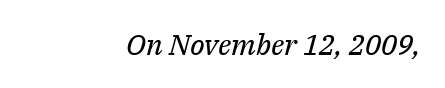
Which margin do the lines hug? The right one — the left edge is uneven. No extra ink here — the face is not bold. The specimen reads as italic at a glance. Small tapered or slab feet sit at the stroke ends, so this counts as serif.
